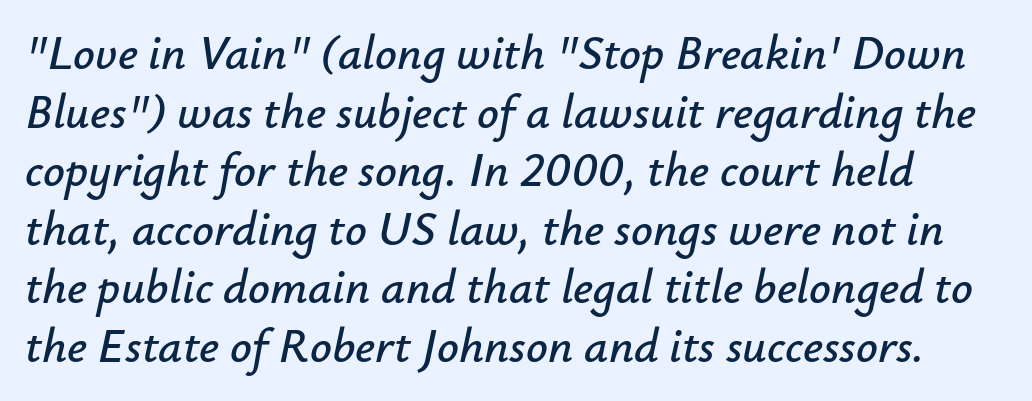
The type is set solid horizontally, with unmodified tracking. Notice how the stems are inclined rather than vertical — that's the hallmark of italics. Any mark beneath the type? The region is blank. Looks like regular typesetting: each glyph gets only the width it needs.
